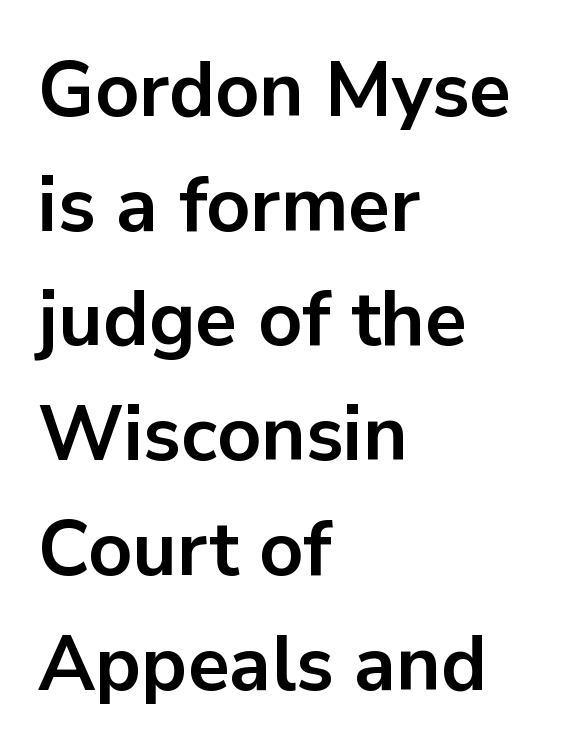
{"serif": "no", "italic": "no", "bold": "yes", "weight": "bold", "width": "normal", "stroke_contrast": "low", "x_height": "medium", "monospaced": "no", "underline": "no", "align": "left", "line_spacing": "normal", "line_spacing_ratio": 1.49, "letter_spacing": "normal", "letter_spacing_em": 0.0, "glyph_px": 77}
